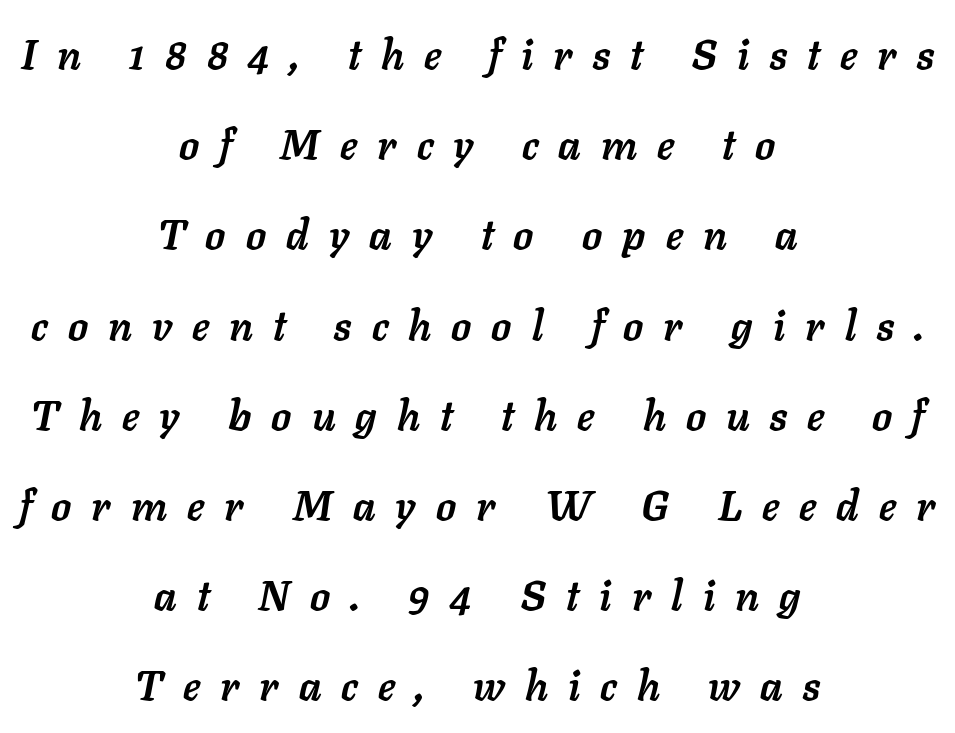
The image shows 41 px semibold type, italic (leaning right); set centered, loose line spacing (2.2x), unusually wide letter spacing (+0.49 em), not underlined; low stroke contrast and a medium x-height.
